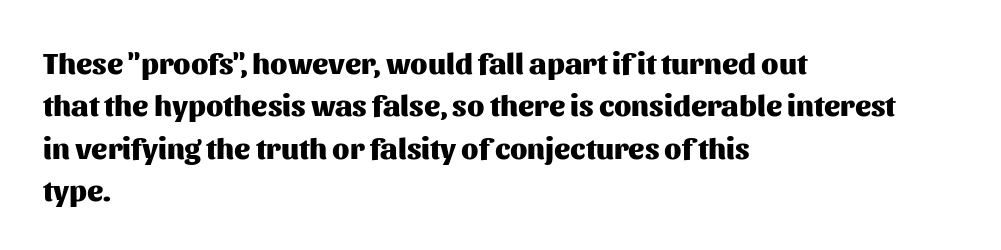
Q: Is the text bold? A: Yes.
Q: Is the text italic (slanted)? A: No, it is upright.
Q: Is the typeface a serif or a sans-serif typeface? A: Sans-serif.
Q: Is the text underlined? A: No.
Q: How is the paragraph aligned? A: Left-aligned.
Q: Is the spacing between letters normal or unusually wide? A: Normal.
Q: Is the spacing between lines tight, normal or loose? A: Normal.
Q: Width (condensed, normal, or wide)? A: Normal.
Q: Stroke contrast? A: Medium.
Q: x-height? A: Medium.
Q: Monospaced? A: No.
